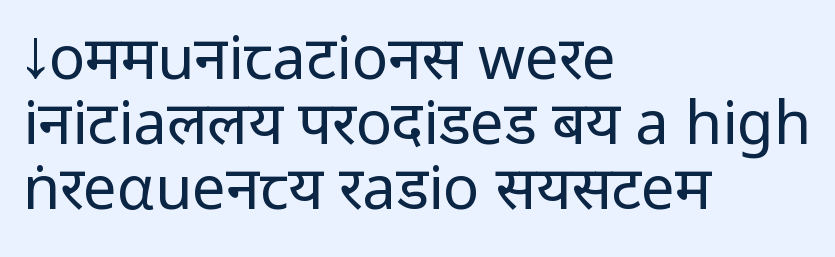
Q: Is the text bold? A: No.
Q: Is the text italic (slanted)? A: No, it is upright.
Q: Is the typeface a serif or a sans-serif typeface? A: Sans-serif.
Q: Is the text underlined? A: No.
Q: How is the paragraph aligned? A: Left-aligned.
Q: Is the spacing between letters normal or unusually wide? A: Normal.
Q: Is the spacing between lines tight, normal or loose? A: Tight.
Q: Width (condensed, normal, or wide)? A: Condensed.
Q: Stroke contrast? A: Low.
Q: x-height? A: Large.
Q: Monospaced? A: No.
